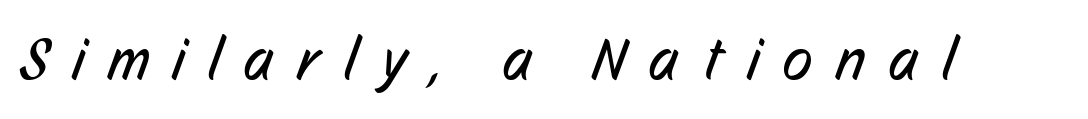
The image shows 60 px regular-weight, condensed sans-serif type; set unusually wide letter spacing (+0.41 em), not underlined; low stroke contrast and a medium x-height.
